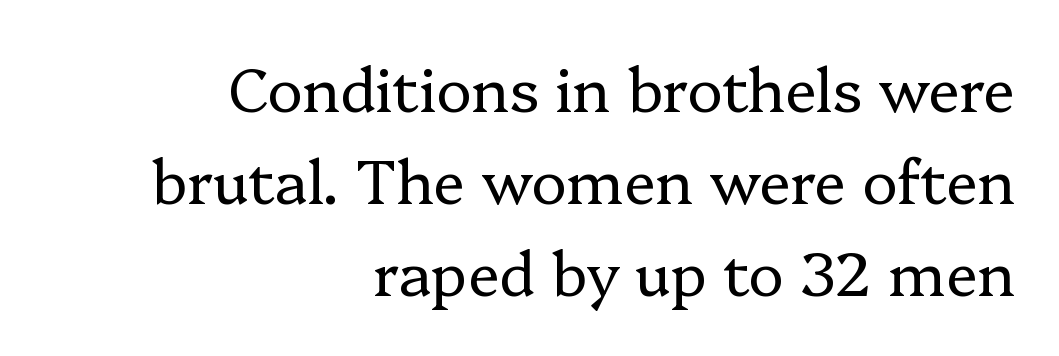
{"serif": "yes", "italic": "no", "bold": "no", "weight": "regular", "width": "normal", "stroke_contrast": "low", "x_height": "medium", "monospaced": "no", "underline": "no", "align": "right", "line_spacing": "normal", "line_spacing_ratio": 1.53, "letter_spacing": "normal", "letter_spacing_em": 0.0, "glyph_px": 60}
